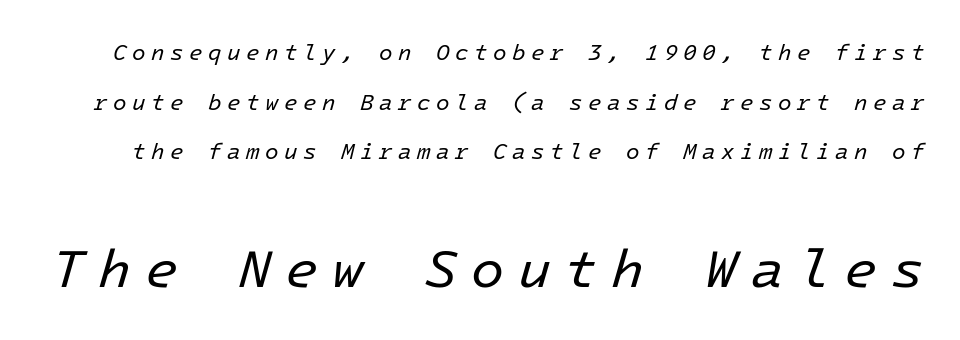
Q: Is the text bold? A: No.
Q: Is the text italic (slanted)? A: Yes, it leans right by about 16 degrees.
Q: Is the text underlined? A: No.
Q: Is the spacing between letters normal or unusually wide? A: Unusually wide.
Q: Is the spacing between lines tight, normal or loose? A: Loose.
Q: Which block of text is set in a larger size, the first (top) or the second (bottom)? A: The second (bottom) one.
Q: Width (condensed, normal, or wide)? A: Normal.
Q: Stroke contrast? A: Low.
Q: x-height? A: Medium.
